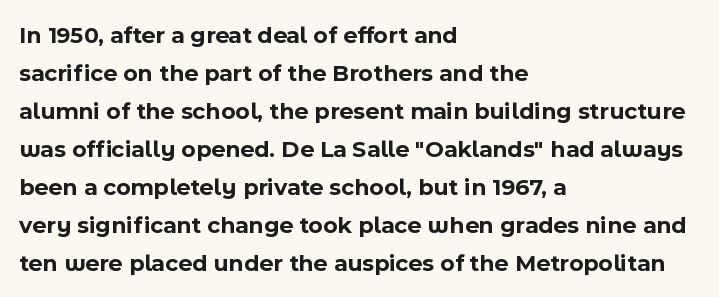
The image shows 24 px bold type, upright; set left-aligned, normal line spacing (1.58x), normal letter spacing, not underlined.
